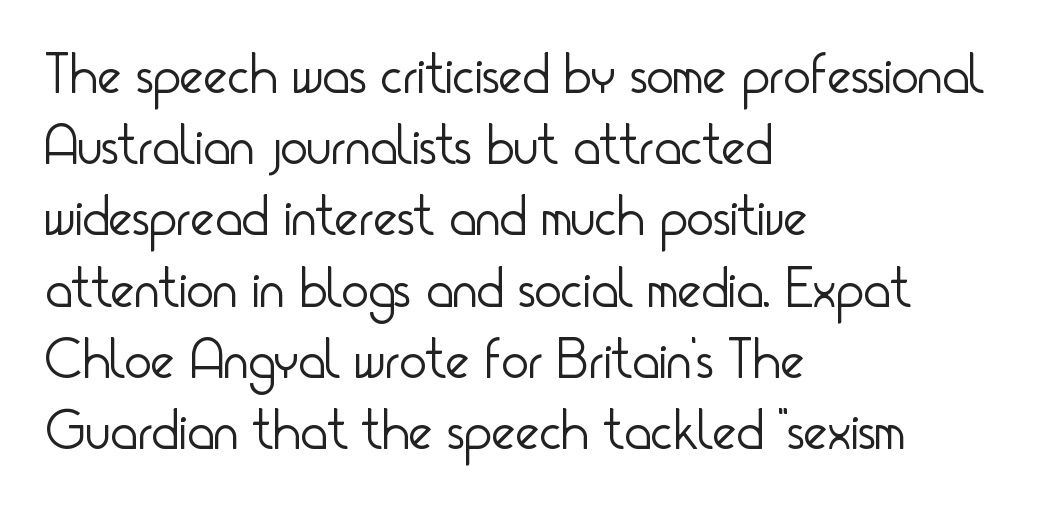
Grotesque or geometric, the face here clearly has no serifs. Whoever set this chose a conventional vertical rhythm. You can tell it's not italic because the verticals are truly vertical. Summary of weight: not heavy and not bold. The space beneath each line is pristine and unruled.
